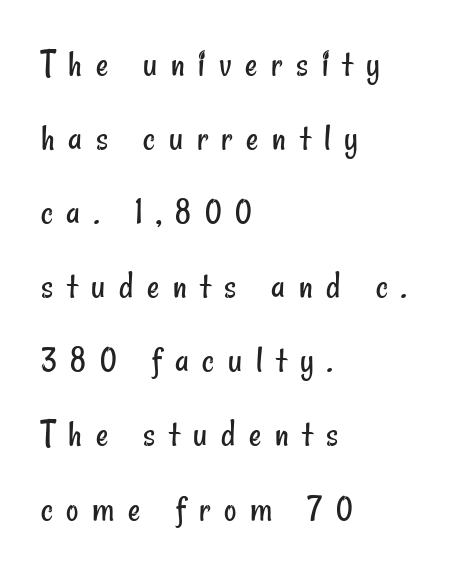
Q: Is the text bold? A: No.
Q: Is the typeface a serif or a sans-serif typeface? A: Sans-serif.
Q: Is the text underlined? A: No.
Q: How is the paragraph aligned? A: Left-aligned.
Q: Is the spacing between letters normal or unusually wide? A: Unusually wide.
Q: Is the spacing between lines tight, normal or loose? A: Loose.
Q: Width (condensed, normal, or wide)? A: Condensed.
Q: Stroke contrast? A: Low.
Q: x-height? A: Small.
Q: Monospaced? A: No.
